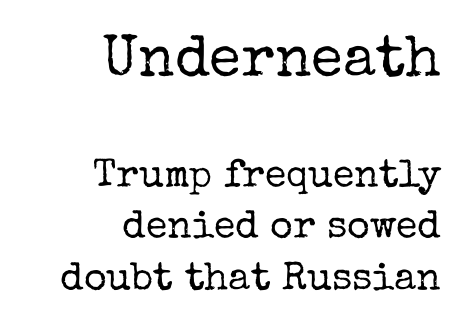
Q: Is the text bold? A: No.
Q: Is the text italic (slanted)? A: No, it is upright.
Q: Is the typeface a serif or a sans-serif typeface? A: Serif.
Q: Is the text underlined? A: No.
Q: How is the paragraph aligned? A: Right-aligned.
Q: Is the spacing between letters normal or unusually wide? A: Normal.
Q: Is the spacing between lines tight, normal or loose? A: Normal.
Q: Which block of text is set in a larger size, the first (top) or the second (bottom)? A: The first (top) one.
Q: Width (condensed, normal, or wide)? A: Normal.
Q: Stroke contrast? A: Low.
Q: x-height? A: Medium.
Q: Monospaced? A: No.
